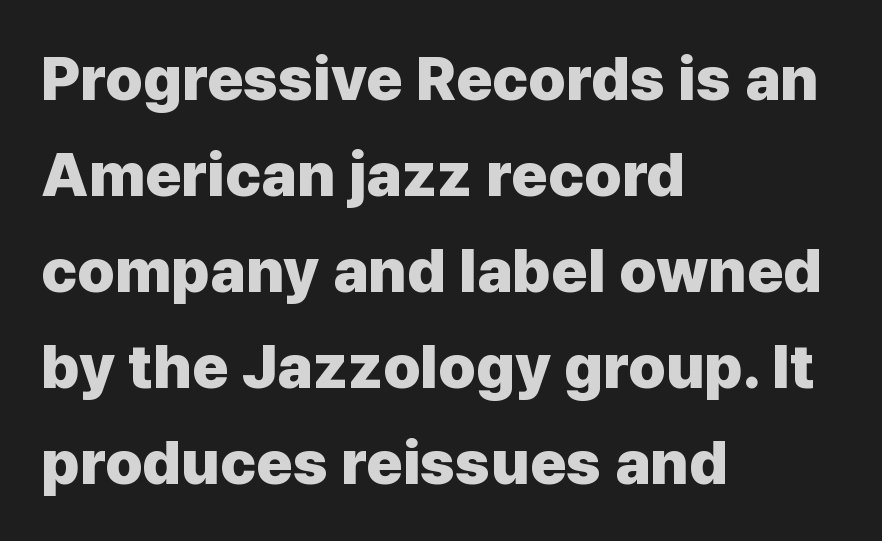
{"serif": "no", "italic": "no", "bold": "yes", "weight": "heavy", "width": "normal", "stroke_contrast": "low", "x_height": "medium", "monospaced": "no", "underline": "no", "align": "left", "line_spacing": "normal", "line_spacing_ratio": 1.55, "letter_spacing": "normal", "letter_spacing_em": 0.0, "glyph_px": 62}
